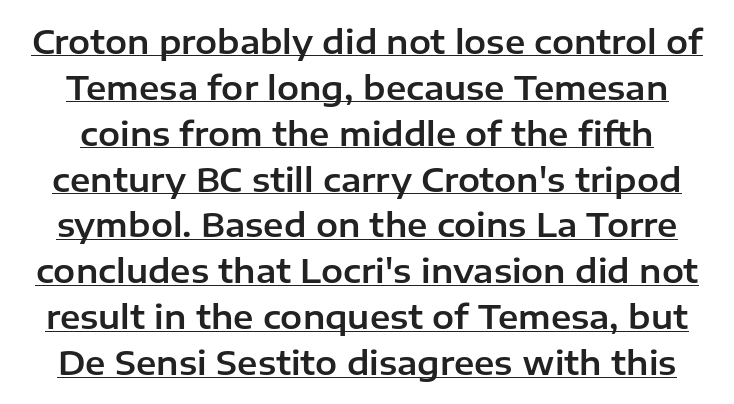
A baseline rule has been typeset under these characters. Note the varied advance widths — an 'i' is clearly narrower than an 'm'. The face used here is rendered with its standard letterfit. Line spacing here is normal.
